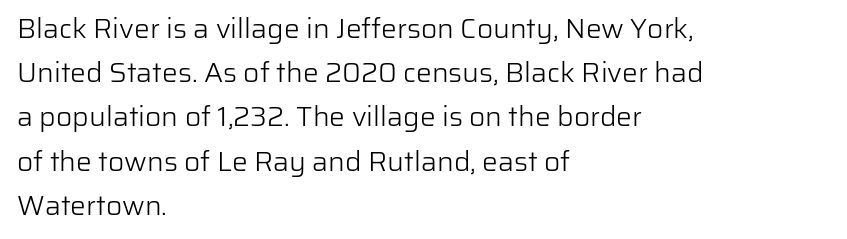
{"serif": "no", "italic": "no", "bold": "no", "weight": "light", "width": "normal", "stroke_contrast": "low", "x_height": "medium", "monospaced": "no", "underline": "no", "align": "left", "line_spacing": "normal", "line_spacing_ratio": 1.58, "letter_spacing": "normal", "letter_spacing_em": 0.0, "glyph_px": 28}
